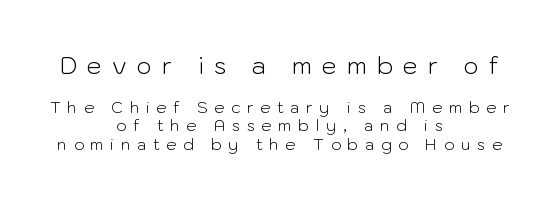
The image shows 24 px text type, upright; set centered, tight line spacing (1.15x), unusually wide letter spacing (+0.41 em), not underlined; the first (top) block is 1.5x larger.
